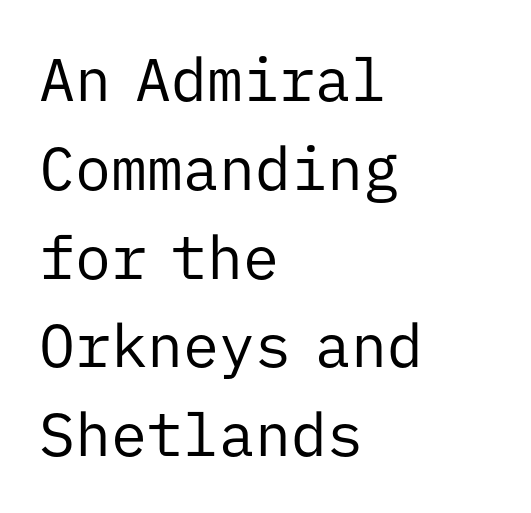
The image shows 60 px regular-weight sans-serif type, upright, monospaced; set left-aligned, normal line spacing (1.48x), normal letter spacing, not underlined; low stroke contrast and a medium x-height.
